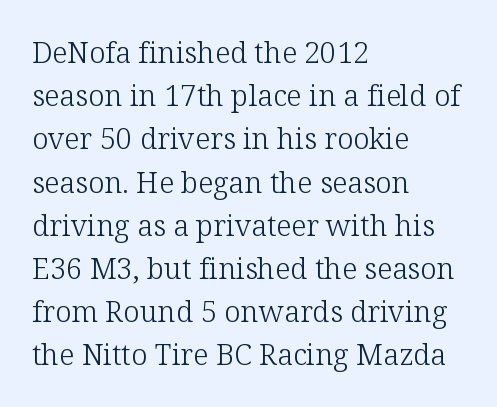
This rendering leaves character spacing at its baseline value. The letters carry serifs — small finishing strokes at the ends of their stems. The space directly below the letters is spotless. Visually the block forms a straight wall on the left and a jagged coastline on the right. You can tell it's not italic because the verticals are truly vertical.
